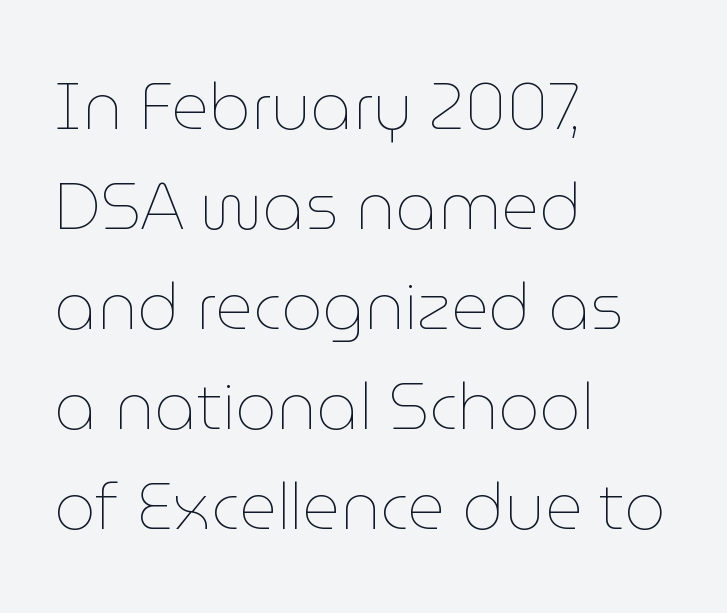
Letters rest on an invisible, unmarked baseline. Designer's note — italics off, roman on. The lines in this sample share a left origin and differ only in where they stop. No extra tracking has been applied to these lines. The passage shown stacks its lines at a standard gap. The letters look calm and open, with moderate or lighter stems.
